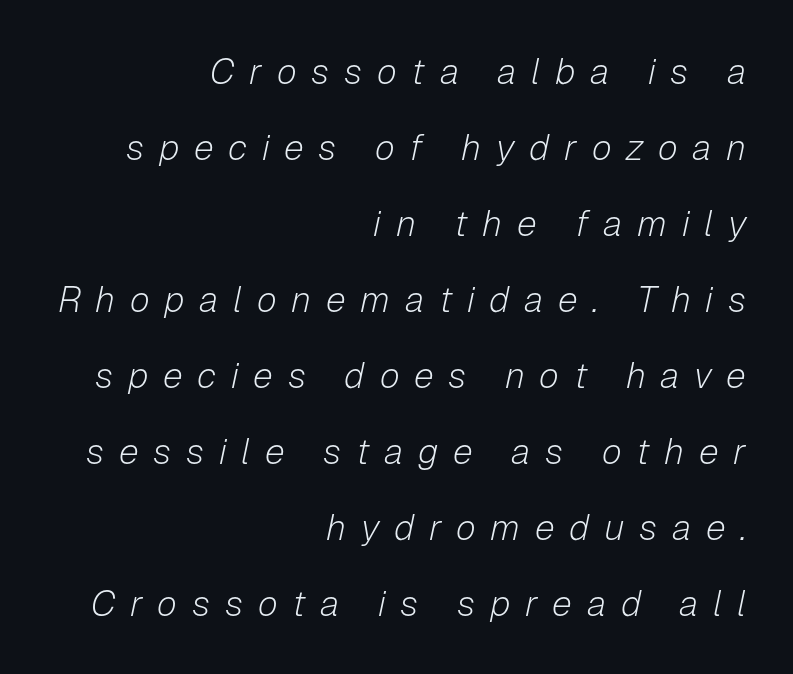
The image shows 36 px light type, italic (leaning right); set right-aligned, loose line spacing (2.11x), unusually wide letter spacing (+0.41 em), not underlined; low stroke contrast and a medium x-height.
